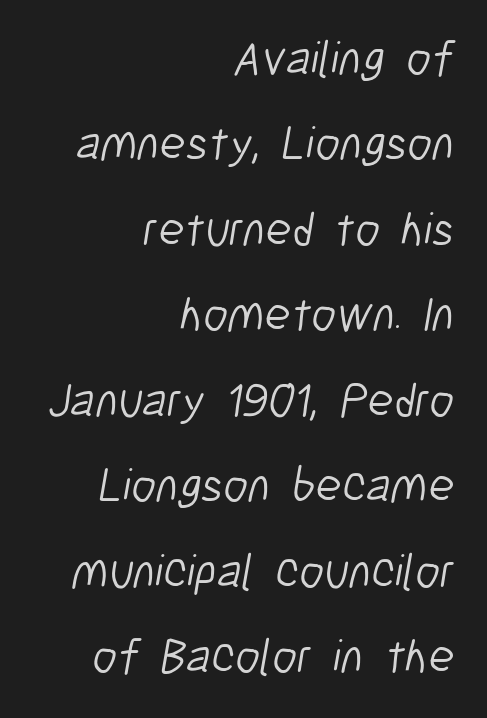
No extra tracking has been applied to these lines. One-word summary of the alignment: right. Type without underlining. Grotesque or geometric, the face here clearly has no serifs. The rendering uses natural spacing where letterforms have individual widths. On a weight scale, this lands at 450 or below.
